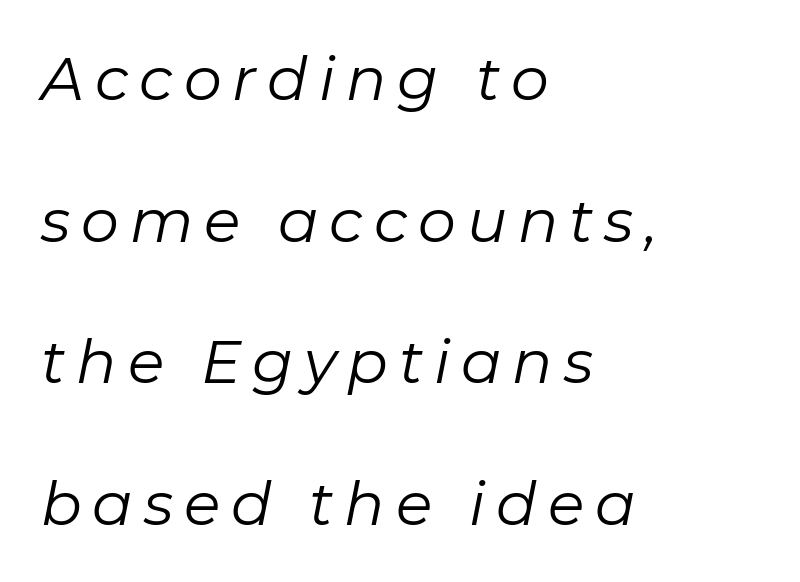
Q: Is the text bold? A: No.
Q: Is the text italic (slanted)? A: Yes, it leans right by about 11 degrees.
Q: Is the text underlined? A: No.
Q: How is the paragraph aligned? A: Left-aligned.
Q: Is the spacing between lines tight, normal or loose? A: Loose.
Q: Width (condensed, normal, or wide)? A: Normal.
Q: Stroke contrast? A: Low.
Q: x-height? A: Medium.
Q: Monospaced? A: No.
